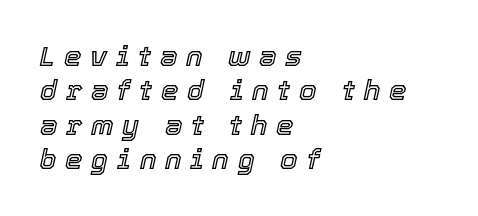
Style check: oblique. Is this a fixed-width face? No — the glyphs have proportional, varying widths. Spacing between characters has been opened up far beyond the box default. The glyphs are unaccompanied by any horizontal stroke below them. These lines stack with their left ends in a neat column.
